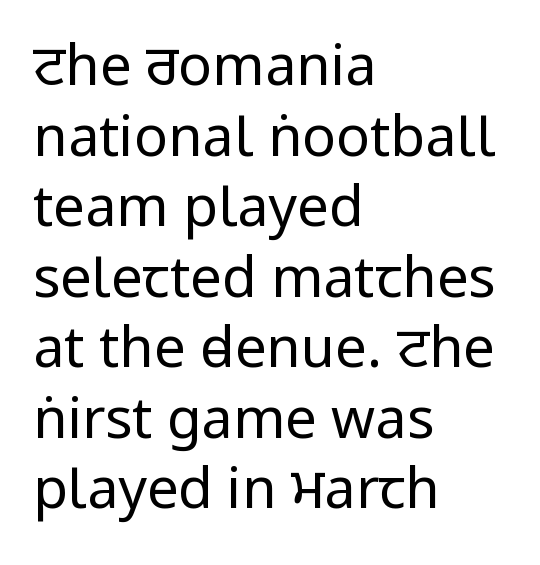
The specimen reads as upright at a glance. A classic flush-left, rag-right setting is used for this passage. Underlining? Definitely not there. Nope, no serifs anywhere on these letters.
